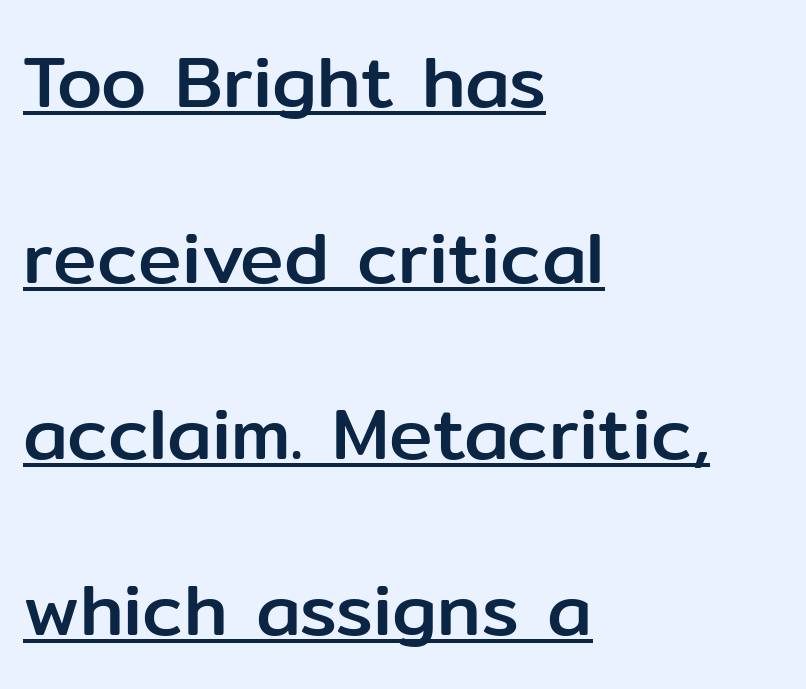
{"serif": "no", "italic": "no", "width": "normal", "stroke_contrast": "low", "x_height": "medium", "monospaced": "no", "underline": "yes", "align": "left", "line_spacing": "loose", "line_spacing_ratio": 2.41, "letter_spacing": "normal", "letter_spacing_em": 0.0, "glyph_px": 73}
